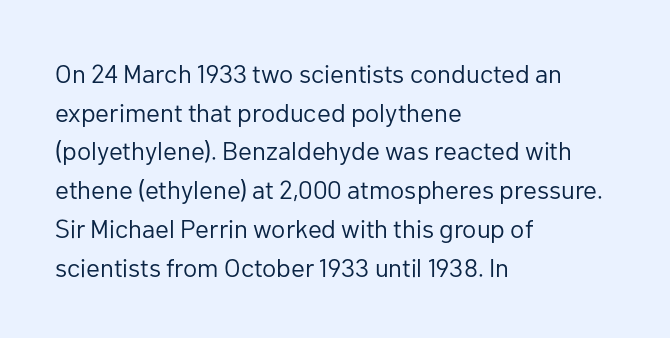
The image shows 26 px text type, upright; set left-aligned, normal line spacing (1.49x), normal letter spacing, not underlined.
